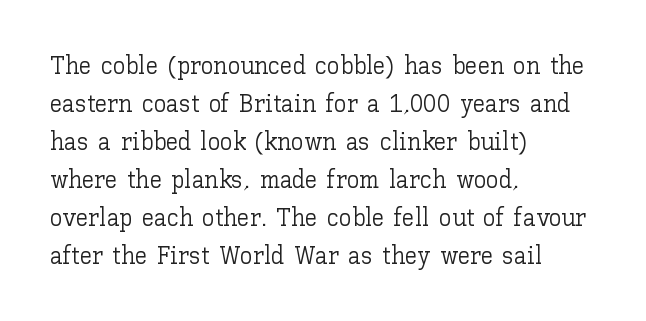
The image shows 25 px text type, upright; set left-aligned, normal line spacing (1.52x), normal letter spacing, not underlined.
